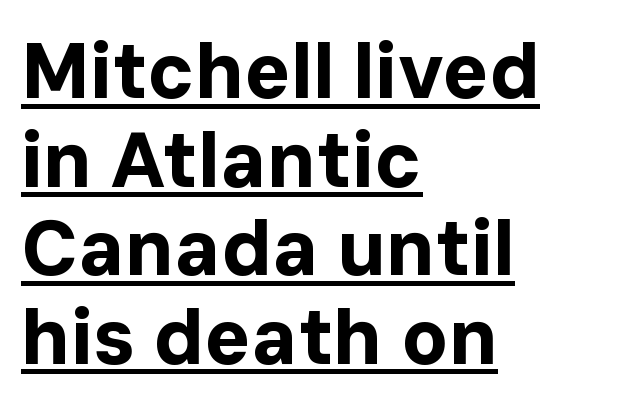
The image shows 77 px bold sans-serif type, upright; set left-aligned, tight line spacing (1.15x), normal letter spacing, underlined; low stroke contrast and a medium x-height.
